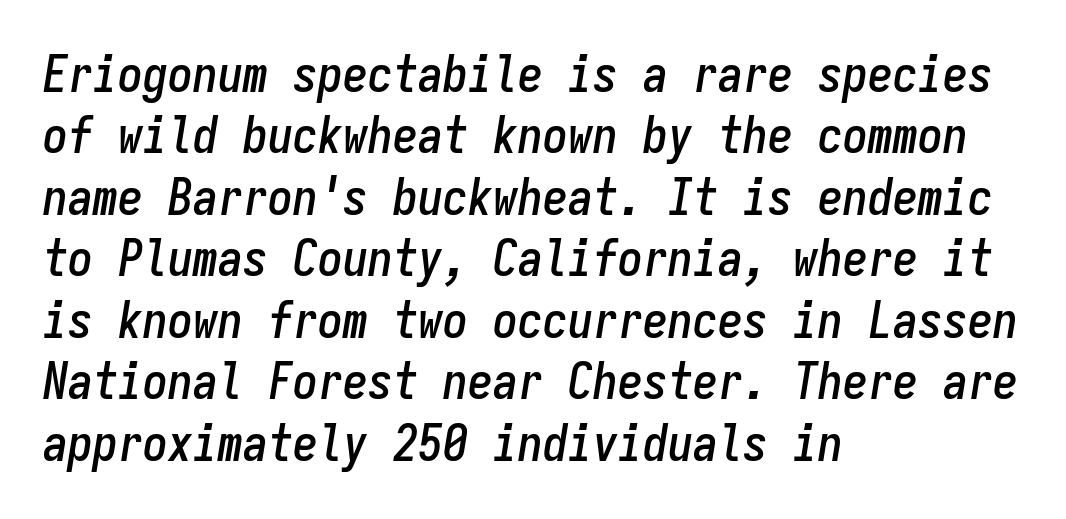
The line texture is even and compact thanks to regular tracking. One-word summary of the alignment: left. Think of a typewriter: that constant character pitch is what you see here. Descender tails drop into unmarked territory.
